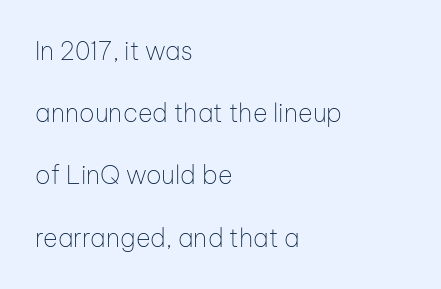
The image shows 25 px text type, upright; set left-aligned, loose line spacing (2.49x), normal letter spacing, not underlined.
